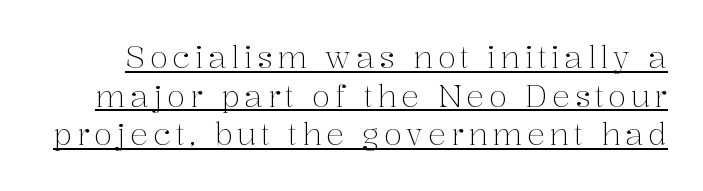
{"serif": "yes", "italic": "no", "bold": "no", "weight": "light", "width": "normal", "stroke_contrast": "medium", "x_height": "medium", "monospaced": "no", "underline": "yes", "line_spacing": "normal", "line_spacing_ratio": 1.29, "glyph_px": 30}
